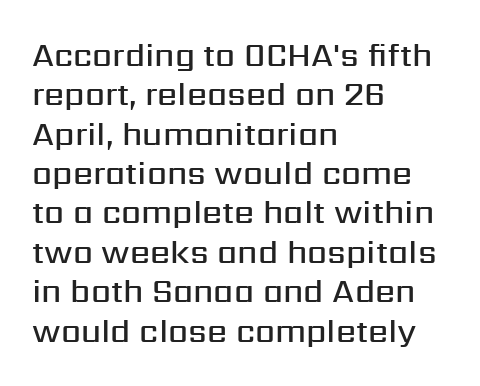
The glyphs have the mass of a demibold cut, below bold. Each letter's strokes conclude bluntly, with no projecting serifs. Varying glyph widths throughout — classic text-font behaviour. A clean baseline with only descenders dipping below it. Where is the straight margin? On the left.
